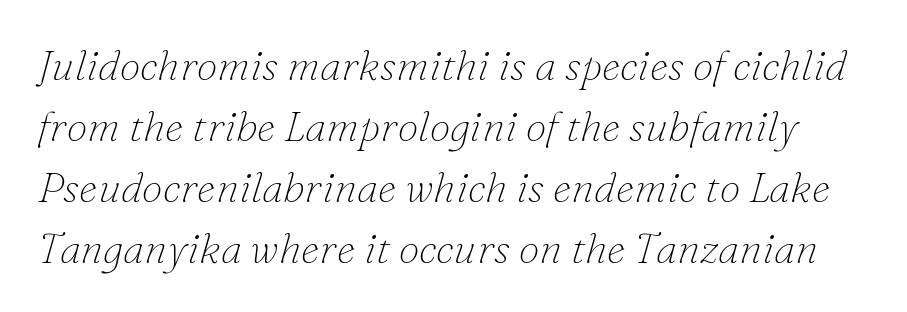
Q: Is the text bold? A: No.
Q: Is the text italic (slanted)? A: Yes, it leans right by about 16 degrees.
Q: Is the typeface a serif or a sans-serif typeface? A: Serif.
Q: Is the text underlined? A: No.
Q: Is the spacing between letters normal or unusually wide? A: Normal.
Q: Is the spacing between lines tight, normal or loose? A: Normal.
Q: Width (condensed, normal, or wide)? A: Normal.
Q: Stroke contrast? A: Low.
Q: x-height? A: Small.
Q: Monospaced? A: No.
